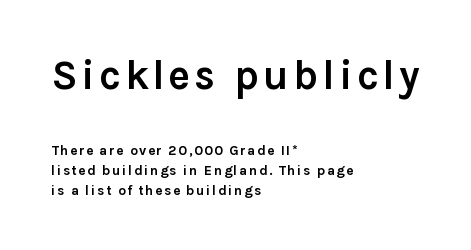
A roman cut, with each character standing at attention. Strokes here are thick enough to call this a true bold. Whoever set this made the first block the dominant, larger element. Short and long lines alike share a common starting point at left. Proportional: the letters do not fall into vertical columns. How would I describe the line gaps? Plain and ordinary.
